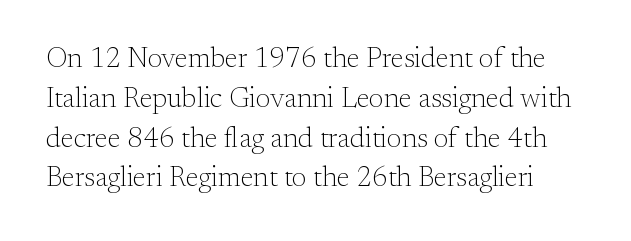
The image shows 28 px light serif type, upright; set normal line spacing (1.42x), normal letter spacing, not underlined; medium stroke contrast and a small x-height.
